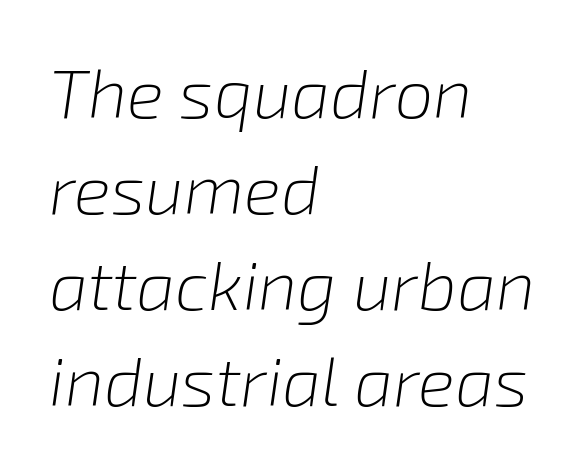
Short note: letters normally spaced. This sample has the flowing, uneven cadence of proportional lettering. Is the type heavy? It reads as light-to-regular instead. One-word summary of the alignment: left.
